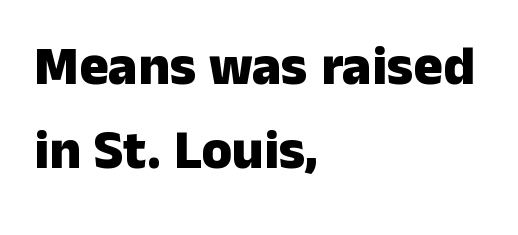
{"serif": "no", "italic": "no", "bold": "yes", "weight": "heavy", "width": "normal", "stroke_contrast": "low", "x_height": "medium", "monospaced": "no", "underline": "no", "align": "left", "line_spacing": "normal", "line_spacing_ratio": 1.52, "letter_spacing": "normal", "letter_spacing_em": 0.0, "glyph_px": 55}
